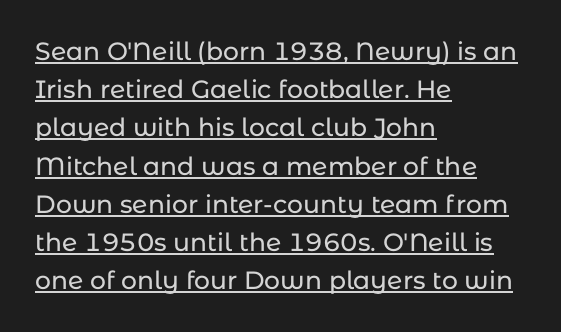
Reading down the column, the eye jumps a familiar distance to each next line. Is the block centered? No — it sits flush against the left margin. Short note: letters normally spaced. Vertical strokes here are truly vertical. The glyphs are accompanied by a horizontal stroke just below them.
